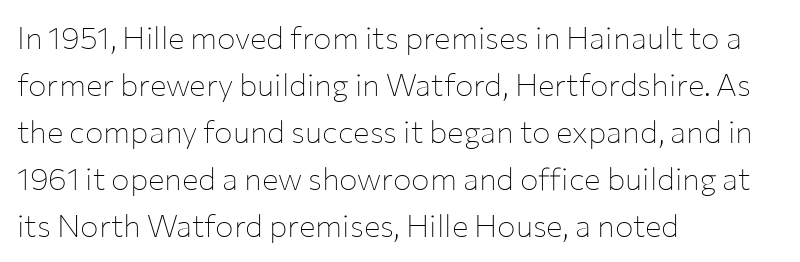
A typesetter would label this face a sans. Stroke mass is kept to a normal reading level or below. A typesetter would call this leading conventional body-copy spacing. You could call the tracking neutral — neither tight nor loose. You could not count columns in this text — the font is proportionally spaced. The lettering holds an erect, upright posture throughout.
